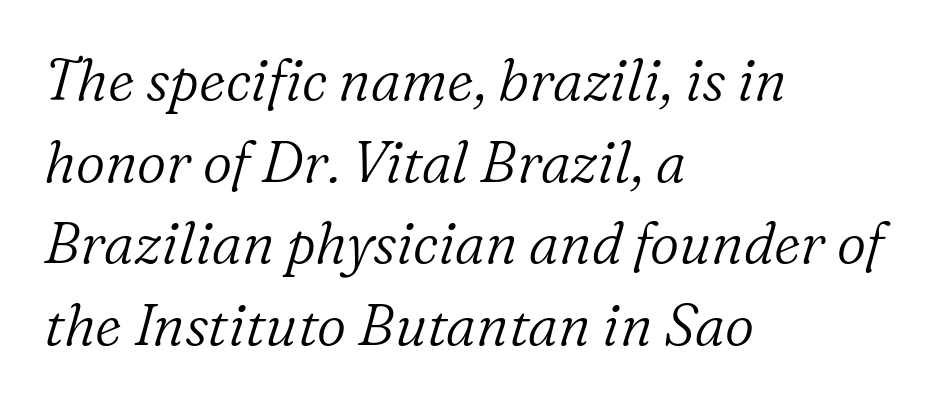
Q: Is the text bold? A: No.
Q: Is the text italic (slanted)? A: Yes, it leans right by about 16 degrees.
Q: Is the typeface a serif or a sans-serif typeface? A: Serif.
Q: Is the text underlined? A: No.
Q: How is the paragraph aligned? A: Left-aligned.
Q: Is the spacing between letters normal or unusually wide? A: Normal.
Q: Is the spacing between lines tight, normal or loose? A: Normal.
Q: Width (condensed, normal, or wide)? A: Normal.
Q: Stroke contrast? A: Low.
Q: x-height? A: Medium.
Q: Monospaced? A: No.
